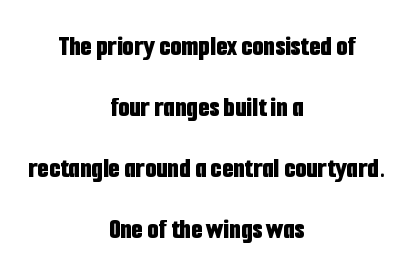
{"serif": "no", "italic": "no", "bold": "yes", "weight": "bold", "width": "condensed", "stroke_contrast": "low", "x_height": "medium", "monospaced": "no", "underline": "no", "align": "center", "line_spacing": "loose", "line_spacing_ratio": 2.1, "letter_spacing": "normal", "letter_spacing_em": 0.0, "glyph_px": 29}
